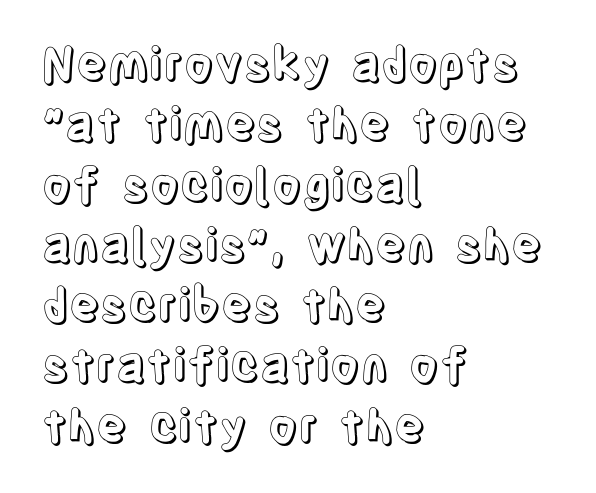
{"italic": "no", "width": "condensed", "x_height": "large", "monospaced": "no", "underline": "no", "align": "left", "line_spacing": "normal", "line_spacing_ratio": 1.31, "letter_spacing": "normal", "letter_spacing_em": 0.0, "glyph_px": 46}
